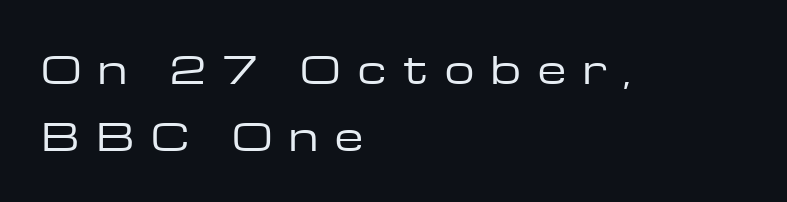
The image shows 37 px regular-weight, wide sans-serif type, upright; set left-aligned, line spacing 1.81x, unusually wide letter spacing (+0.46 em), not underlined; low stroke contrast and a medium x-height.
